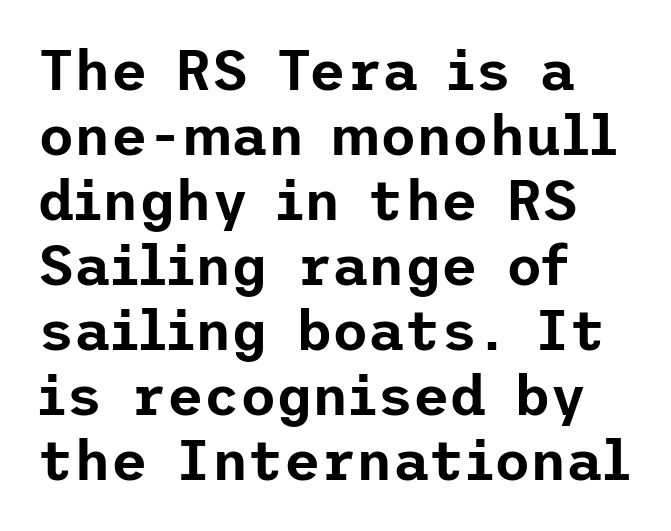
This rendering leaves character spacing at its baseline value. Is there any slant? The stems are plumb. The glyphs are unaccompanied by any horizontal stroke below them. Typeset ragged right — the left edge is the straight one.
